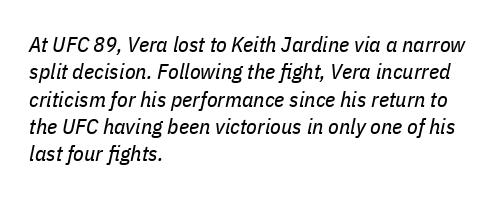
Q: Is the text bold? A: No.
Q: Is the text italic (slanted)? A: Yes, it leans right by about 11 degrees.
Q: Is the text underlined? A: No.
Q: How is the paragraph aligned? A: Left-aligned.
Q: Is the spacing between letters normal or unusually wide? A: Normal.
